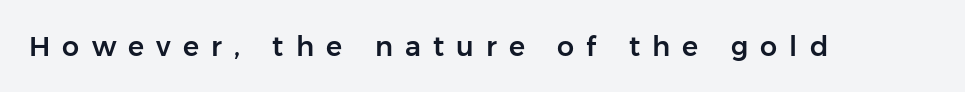
{"italic": "no", "underline": "no", "letter_spacing": "wide", "letter_spacing_em": 0.45, "glyph_px": 27}
